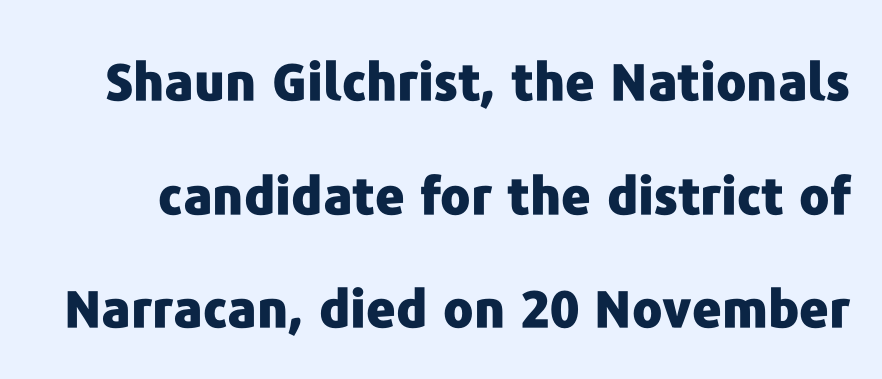
{"serif": "no", "italic": "no", "bold": "yes", "weight": "heavy", "width": "normal", "stroke_contrast": "low", "x_height": "medium", "monospaced": "no", "underline": "no", "line_spacing": "loose", "line_spacing_ratio": 2.23, "letter_spacing": "normal", "letter_spacing_em": 0.0, "glyph_px": 51}
